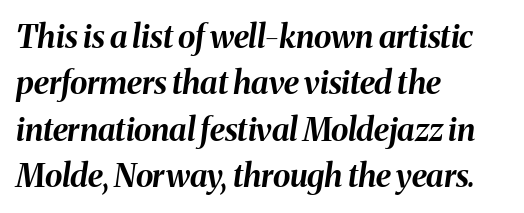
The image shows 32 px bold type, italic (leaning right); set left-aligned, normal line spacing (1.45x), normal letter spacing, not underlined; medium stroke contrast and a medium x-height.
